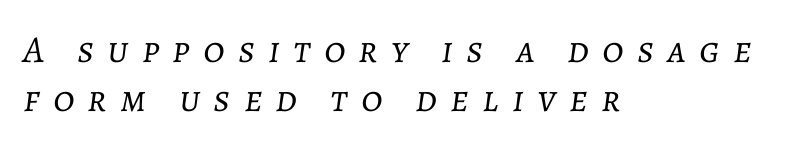
{"italic": "yes", "lean": "right", "slant_degrees": 7, "bold": "no", "weight": "light", "width": "normal", "stroke_contrast": "low", "x_height": "medium", "monospaced": "no", "underline": "no", "align": "left", "line_spacing": "normal", "line_spacing_ratio": 1.28, "letter_spacing": "wide", "letter_spacing_em": 0.35, "glyph_px": 38}
